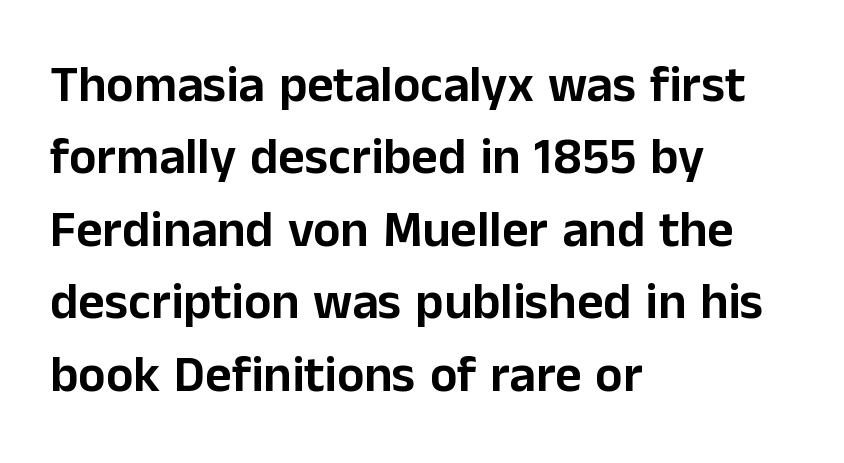
This is sans-serif lettering, the kind often seen on screens and signage. Do the characters align in a grid? No, the font is proportional. Students, observe: this is what conventionally led text looks like. Check under the words: just untouched page.
